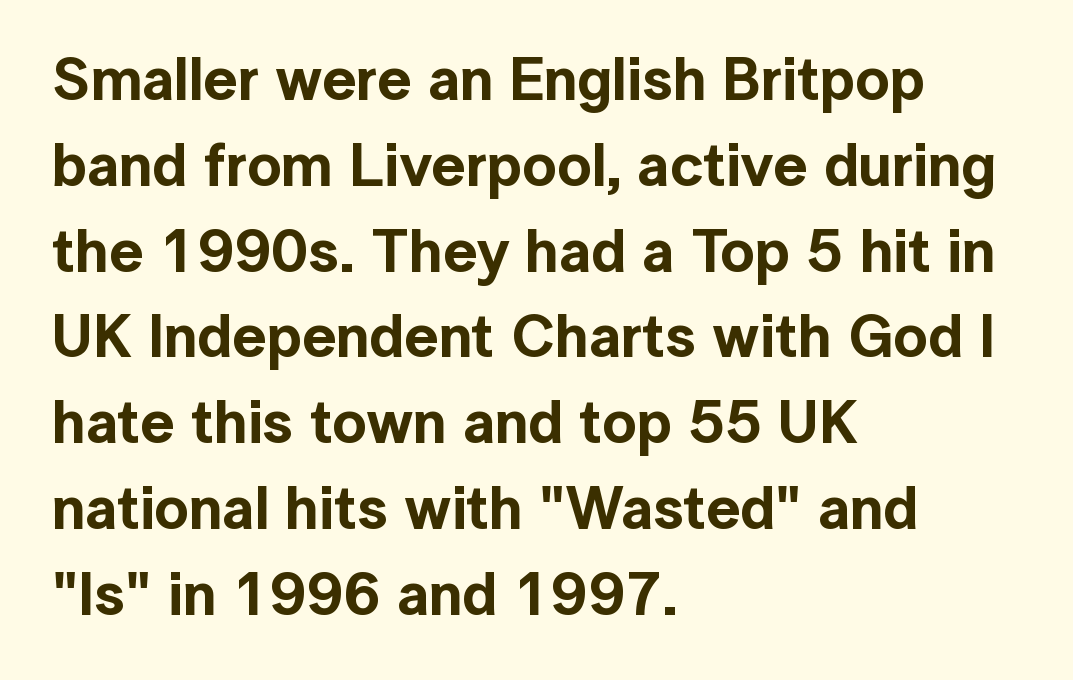
Q: Is the text italic (slanted)? A: No, it is upright.
Q: Is the typeface a serif or a sans-serif typeface? A: Sans-serif.
Q: Is the text underlined? A: No.
Q: How is the paragraph aligned? A: Left-aligned.
Q: Is the spacing between letters normal or unusually wide? A: Normal.
Q: Is the spacing between lines tight, normal or loose? A: Normal.
Q: Width (condensed, normal, or wide)? A: Normal.
Q: x-height? A: Medium.
Q: Monospaced? A: No.
